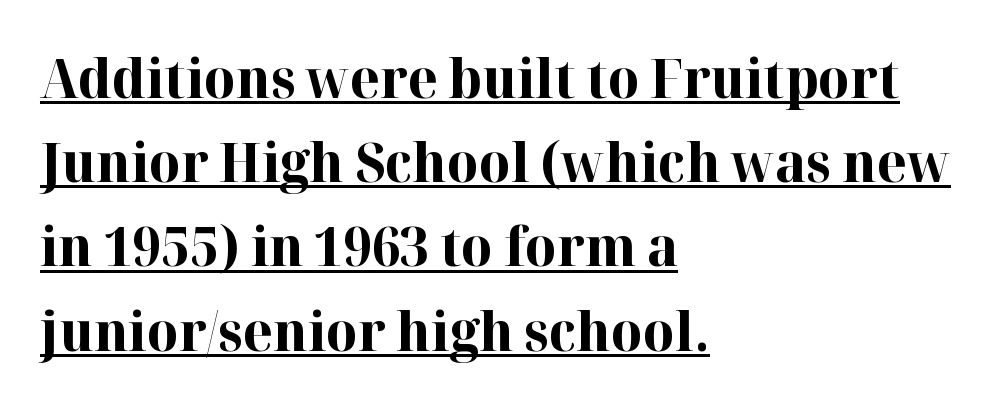
Q: Is the text bold? A: Yes.
Q: Is the text italic (slanted)? A: No, it is upright.
Q: Is the typeface a serif or a sans-serif typeface? A: Serif.
Q: Is the text underlined? A: Yes.
Q: How is the paragraph aligned? A: Left-aligned.
Q: Is the spacing between letters normal or unusually wide? A: Normal.
Q: Is the spacing between lines tight, normal or loose? A: Normal.
Q: Width (condensed, normal, or wide)? A: Normal.
Q: Stroke contrast? A: High.
Q: x-height? A: Medium.
Q: Monospaced? A: No.
